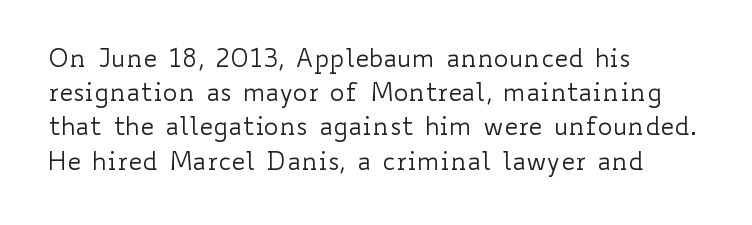
The area under the type is left untouched. A roman cut, with each character standing at attention. Observe the ordinary spacing: letters are neighbours, not strangers. Notice how the passage keeps a crisp vertical edge on the left only.
